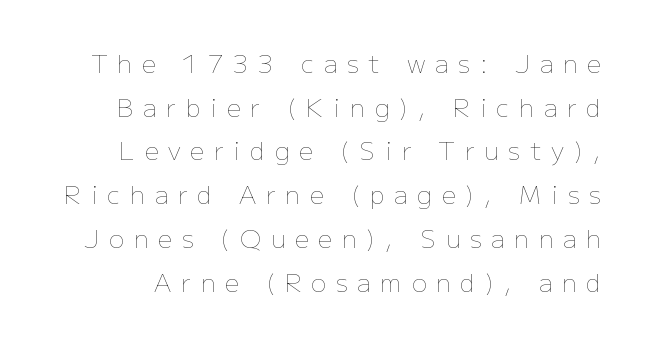
The image shows 25 px text type, upright; set line spacing 1.75x, unusually wide letter spacing (+0.39 em), not underlined.
